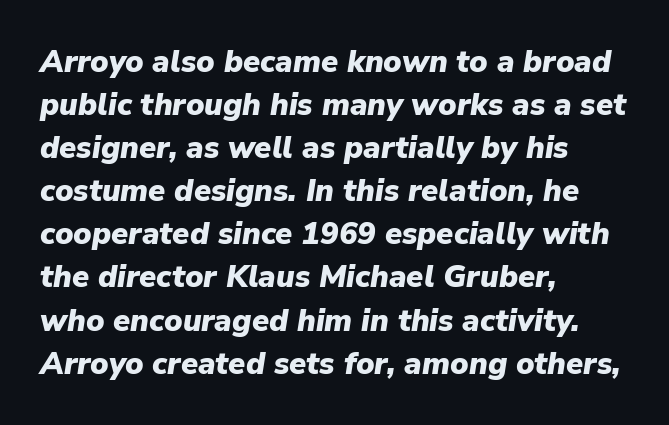
Q: Is the text bold? A: Yes.
Q: Is the text italic (slanted)? A: Yes, it leans right by about 9 degrees.
Q: Is the text underlined? A: No.
Q: How is the paragraph aligned? A: Left-aligned.
Q: Is the spacing between letters normal or unusually wide? A: Normal.
Q: Is the spacing between lines tight, normal or loose? A: Normal.
Q: Width (condensed, normal, or wide)? A: Normal.
Q: Stroke contrast? A: Low.
Q: x-height? A: Medium.
Q: Monospaced? A: No.
